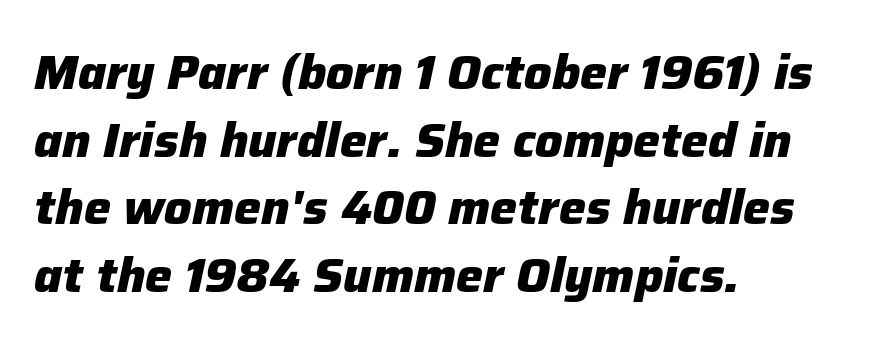
Q: Is the text bold? A: Yes.
Q: Is the text italic (slanted)? A: Yes, it leans right by about 12 degrees.
Q: Is the text underlined? A: No.
Q: How is the paragraph aligned? A: Left-aligned.
Q: Is the spacing between letters normal or unusually wide? A: Normal.
Q: Is the spacing between lines tight, normal or loose? A: Normal.
Q: Width (condensed, normal, or wide)? A: Normal.
Q: Stroke contrast? A: Low.
Q: x-height? A: Medium.
Q: Monospaced? A: No.
